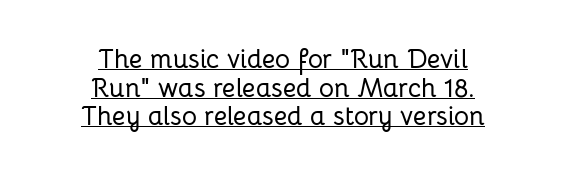
The image shows 26 px text type, upright; set centered, tight line spacing (1.1x), normal letter spacing, underlined.
